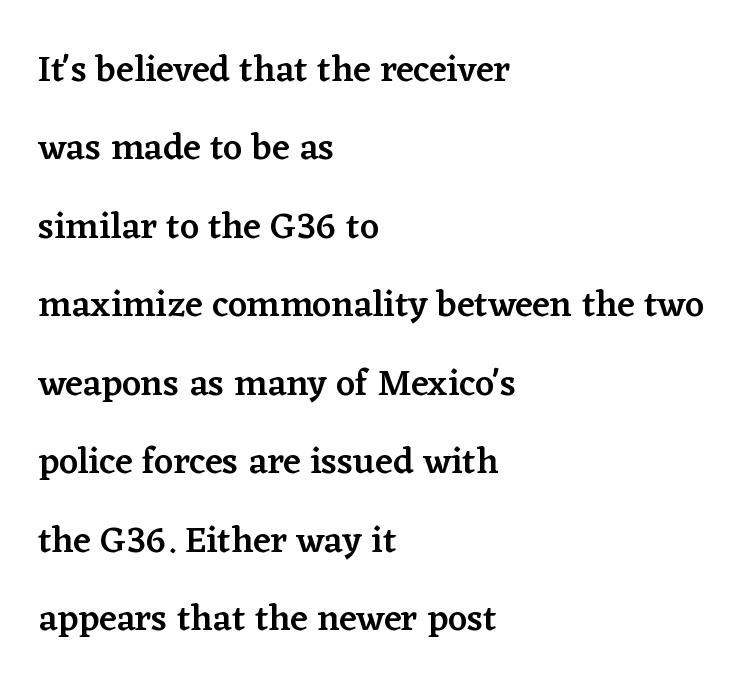
Q: Is the text bold? A: Semi-bold.
Q: Is the text italic (slanted)? A: No, it is upright.
Q: Is the typeface a serif or a sans-serif typeface? A: Serif.
Q: Is the text underlined? A: No.
Q: How is the paragraph aligned? A: Left-aligned.
Q: Is the spacing between letters normal or unusually wide? A: Normal.
Q: Is the spacing between lines tight, normal or loose? A: Loose.
Q: Width (condensed, normal, or wide)? A: Normal.
Q: Stroke contrast? A: Low.
Q: x-height? A: Medium.
Q: Monospaced? A: No.
